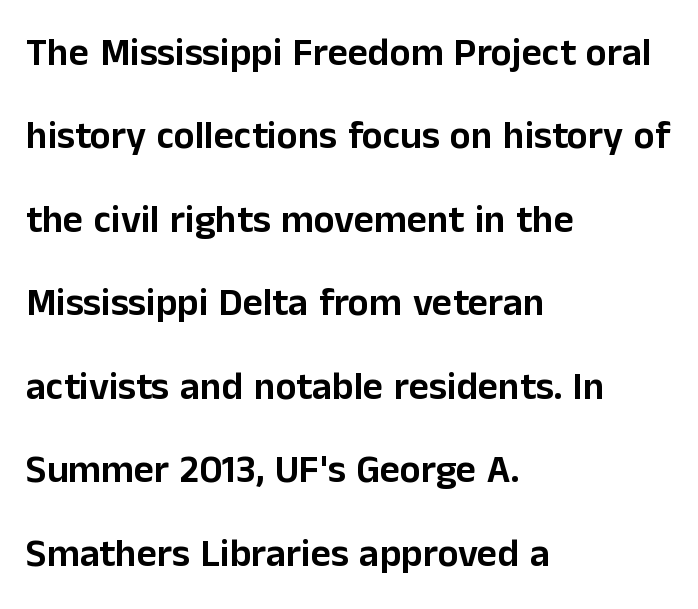
The passage shown has conventional tracking throughout. The vertical gap from one line to the next is large. Every row of glyphs begins at an identical x-position on the left. You could not count columns in this text — the font is proportionally spaced.
